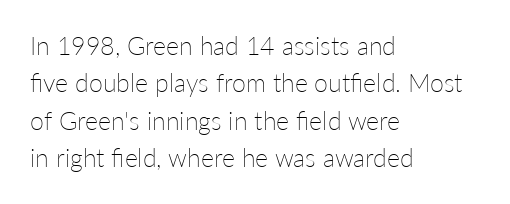
In CSS terms this would be text-align: left. Descenders are the only things crossing below the line. One glance says typical: line gaps are just what's usual. This is the regular roman posture of the typeface.
